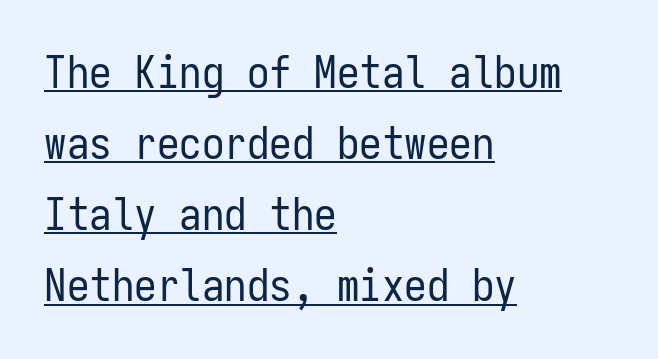
{"serif": "no", "italic": "no", "bold": "no", "weight": "regular", "width": "condensed", "stroke_contrast": "low", "x_height": "medium", "monospaced": "yes", "underline": "yes", "align": "left", "line_spacing": "normal", "line_spacing_ratio": 1.58, "letter_spacing": "normal", "letter_spacing_em": 0.0, "glyph_px": 45}
